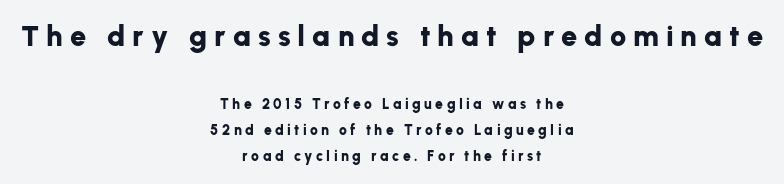
The image shows 29 px bold sans-serif type, upright; set centered, line spacing 1.86x, unusually wide letter spacing (+0.24 em), not underlined; the first (top) block is 2.07x larger; low stroke contrast and a medium x-height.
